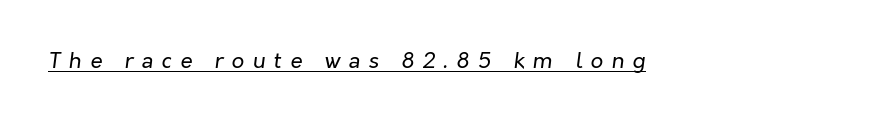
Q: Is the text bold? A: No.
Q: Is the text italic (slanted)? A: Yes, it leans right by about 7 degrees.
Q: Is the text underlined? A: Yes.
Q: Is the spacing between letters normal or unusually wide? A: Unusually wide.
